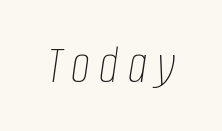
{"italic": "yes", "lean": "right", "slant_degrees": 8, "bold": "no", "weight": "thin", "width": "condensed", "stroke_contrast": "low", "x_height": "large", "monospaced": "no", "underline": "no", "glyph_px": 55}
